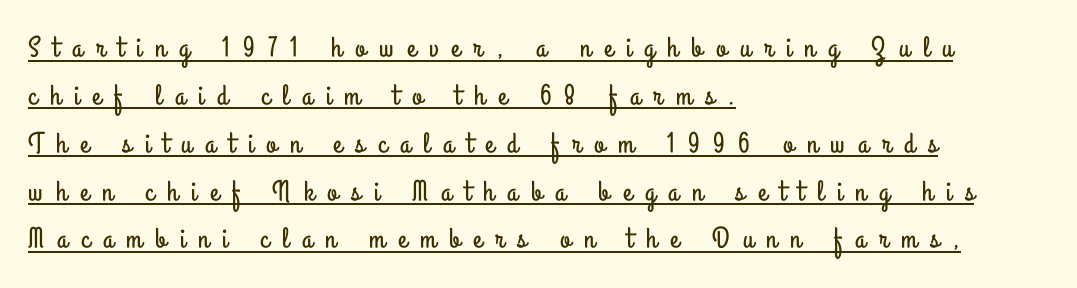
Q: Is the text italic (slanted)? A: No, it is upright.
Q: Is the typeface a serif or a sans-serif typeface? A: Sans-serif.
Q: Is the text underlined? A: Yes.
Q: How is the paragraph aligned? A: Left-aligned.
Q: Is the spacing between letters normal or unusually wide? A: Unusually wide.
Q: Is the spacing between lines tight, normal or loose? A: Normal.
Q: Width (condensed, normal, or wide)? A: Condensed.
Q: Stroke contrast? A: Low.
Q: x-height? A: Small.
Q: Monospaced? A: No.
